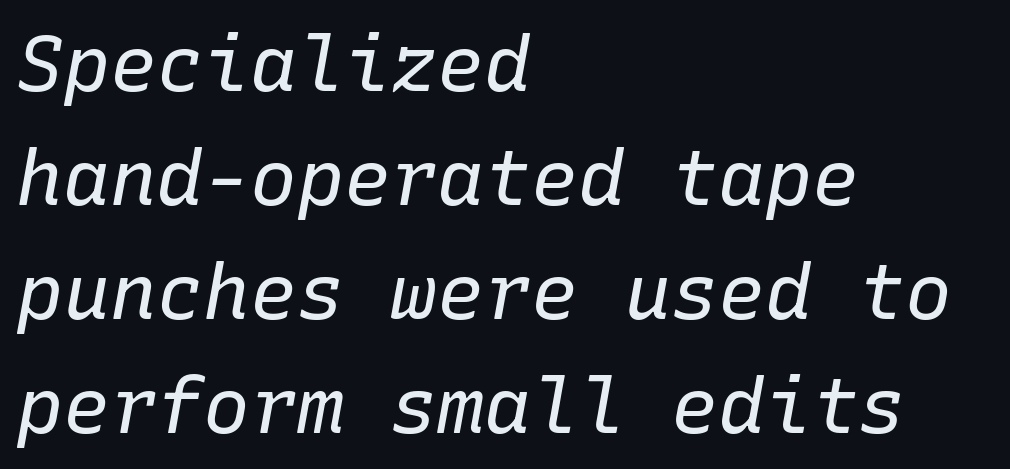
{"italic": "yes", "lean": "right", "slant_degrees": 10, "bold": "no", "weight": "regular", "width": "normal", "stroke_contrast": "low", "x_height": "medium", "monospaced": "yes", "underline": "no", "align": "left", "line_spacing": "normal", "line_spacing_ratio": 1.46, "letter_spacing": "normal", "letter_spacing_em": 0.0, "glyph_px": 78}
